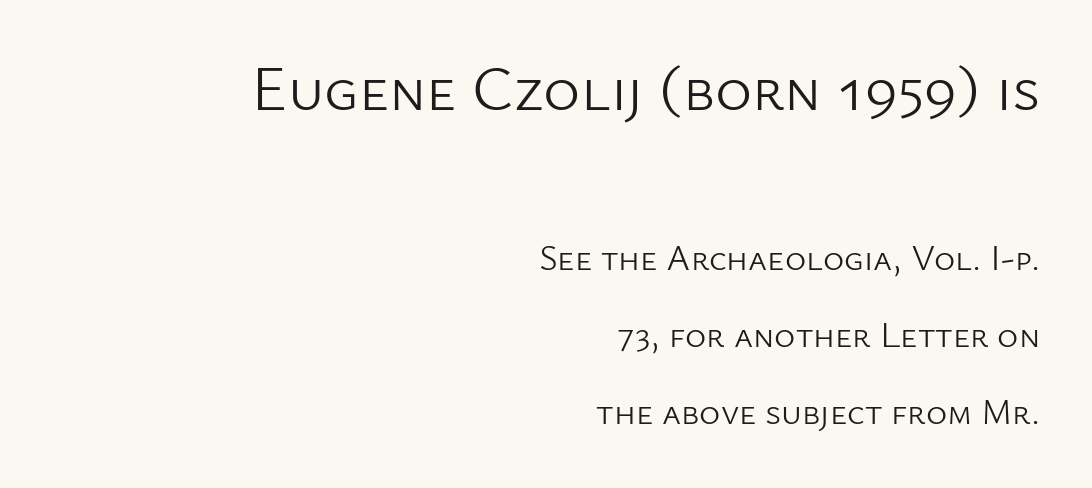
The image shows 63 px light sans-serif type, upright; set right-aligned, loose line spacing (2.14x), normal letter spacing, not underlined; the first (top) block is 1.75x larger; low stroke contrast and a medium x-height.
